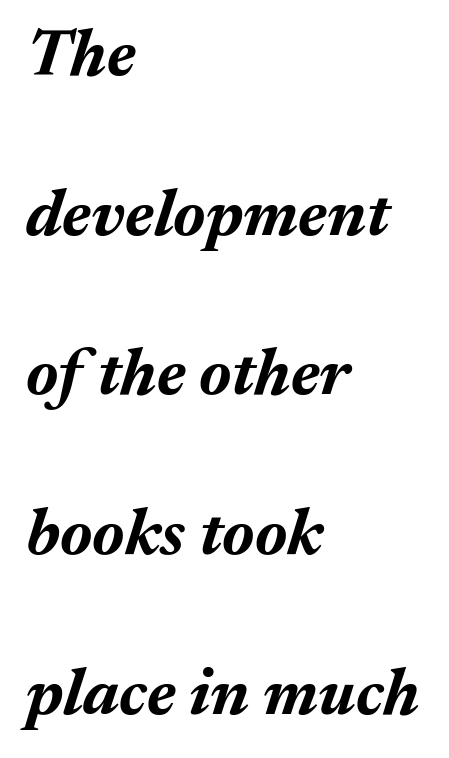
{"italic": "yes", "lean": "right", "slant_degrees": 17, "bold": "yes", "weight": "bold", "width": "normal", "stroke_contrast": "medium", "x_height": "medium", "monospaced": "no", "underline": "no", "align": "left", "line_spacing": "loose", "line_spacing_ratio": 2.42, "letter_spacing": "normal", "letter_spacing_em": 0.0, "glyph_px": 66}
